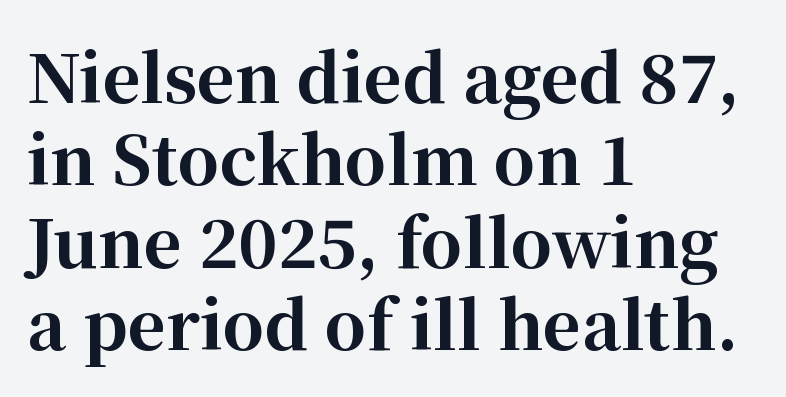
{"serif": "yes", "italic": "no", "bold": "yes", "weight": "bold", "width": "normal", "stroke_contrast": "high", "x_height": "medium", "monospaced": "no", "underline": "no", "align": "left", "line_spacing": "normal", "line_spacing_ratio": 1.25, "letter_spacing": "normal", "letter_spacing_em": 0.0, "glyph_px": 66}
